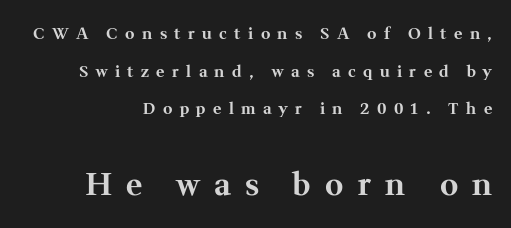
Q: Is the text bold? A: Yes.
Q: Is the text italic (slanted)? A: No, it is upright.
Q: Is the typeface a serif or a sans-serif typeface? A: Serif.
Q: Is the text underlined? A: No.
Q: How is the paragraph aligned? A: Right-aligned.
Q: Is the spacing between letters normal or unusually wide? A: Unusually wide.
Q: Is the spacing between lines tight, normal or loose? A: Loose.
Q: Which block of text is set in a larger size, the first (top) or the second (bottom)? A: The second (bottom) one.
Q: Width (condensed, normal, or wide)? A: Normal.
Q: Stroke contrast? A: Medium.
Q: x-height? A: Medium.
Q: Monospaced? A: No.
